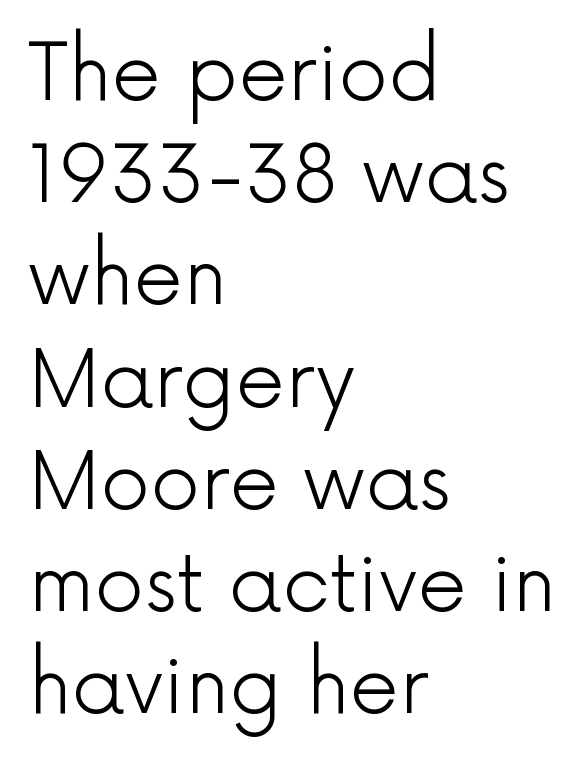
{"serif": "no", "italic": "no", "bold": "no", "weight": "light", "width": "normal", "x_height": "medium", "monospaced": "no", "underline": "no", "align": "left", "line_spacing": "normal", "line_spacing_ratio": 1.31, "letter_spacing": "normal", "letter_spacing_em": 0.0, "glyph_px": 78}
